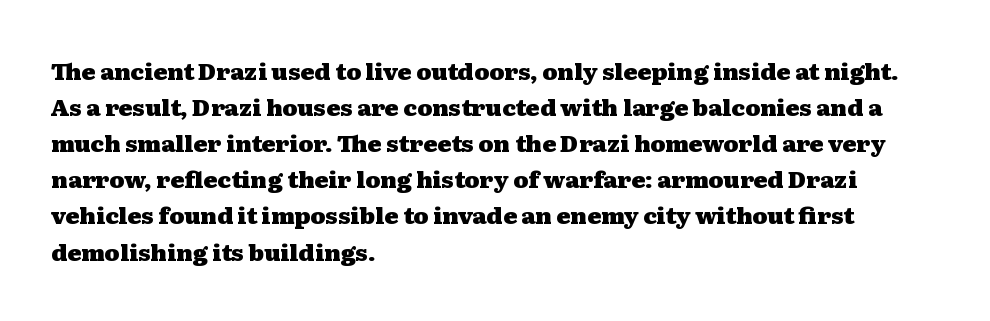
The image shows 23 px bold type, upright; set left-aligned, normal line spacing (1.57x), normal letter spacing, not underlined.
